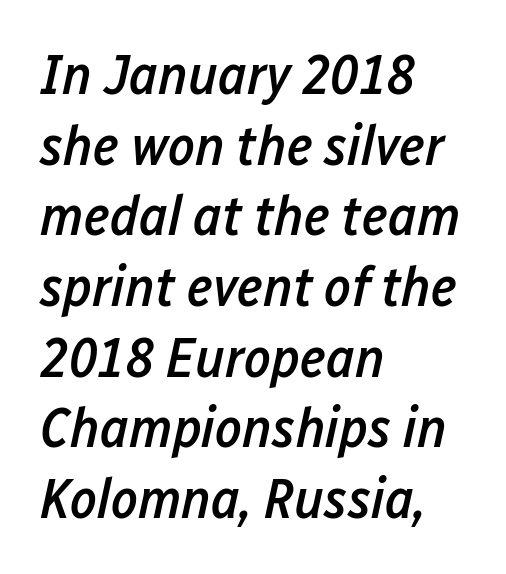
Q: Is the text bold? A: Semi-bold.
Q: Is the text italic (slanted)? A: Yes, it leans right by about 12 degrees.
Q: Is the text underlined? A: No.
Q: How is the paragraph aligned? A: Left-aligned.
Q: Is the spacing between letters normal or unusually wide? A: Normal.
Q: Width (condensed, normal, or wide)? A: Condensed.
Q: Stroke contrast? A: Low.
Q: x-height? A: Medium.
Q: Monospaced? A: No.
